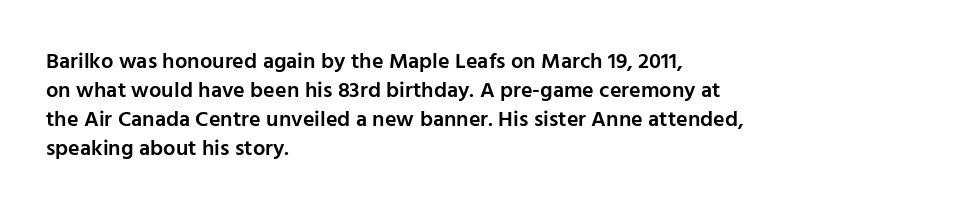
The image shows 22 px text type, upright; set left-aligned, normal line spacing (1.32x), normal letter spacing, not underlined.
